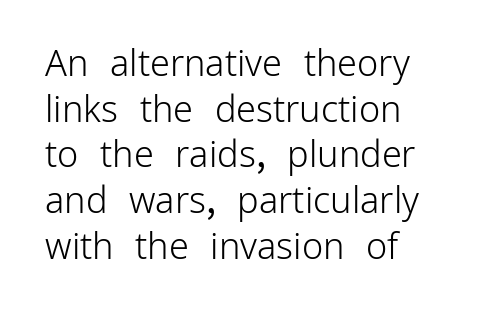
{"serif": "no", "italic": "no", "bold": "no", "weight": "light", "width": "normal", "stroke_contrast": "low", "x_height": "medium", "monospaced": "no", "underline": "no", "align": "left", "line_spacing": "normal", "line_spacing_ratio": 1.27, "letter_spacing": "normal", "letter_spacing_em": 0.0, "glyph_px": 36}
